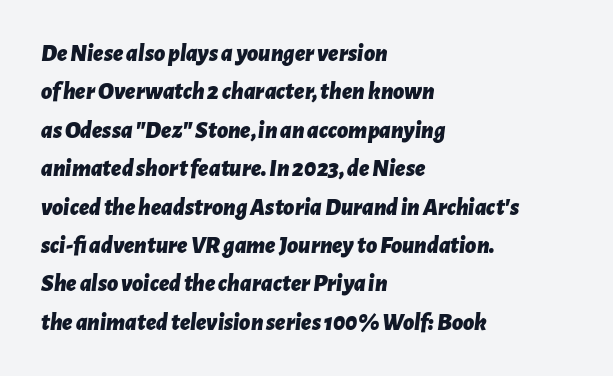
The image shows 24 px bold type, italic (leaning right); set left-aligned, normal line spacing (1.6x), normal letter spacing, not underlined.
